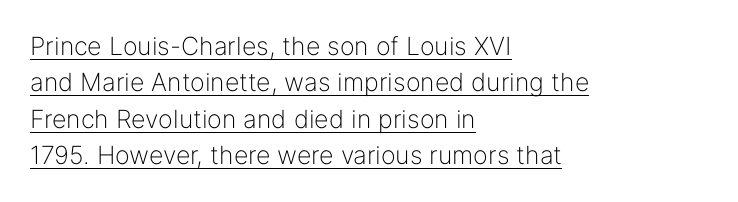
Q: Is the text bold? A: No.
Q: Is the text italic (slanted)? A: No, it is upright.
Q: Is the text underlined? A: Yes.
Q: How is the paragraph aligned? A: Left-aligned.
Q: Is the spacing between letters normal or unusually wide? A: Normal.
Q: Is the spacing between lines tight, normal or loose? A: Normal.
